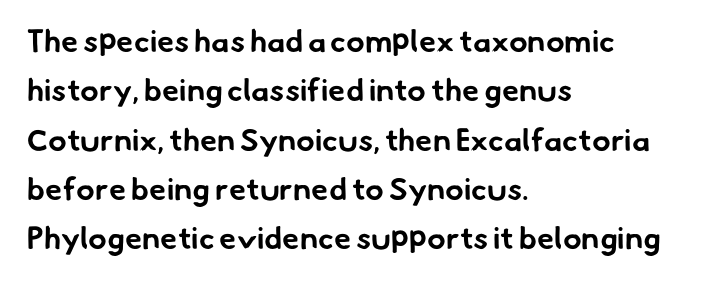
The image shows 31 px bold sans-serif type; set left-aligned, normal line spacing (1.59x), normal letter spacing, not underlined; low stroke contrast and a small x-height.
